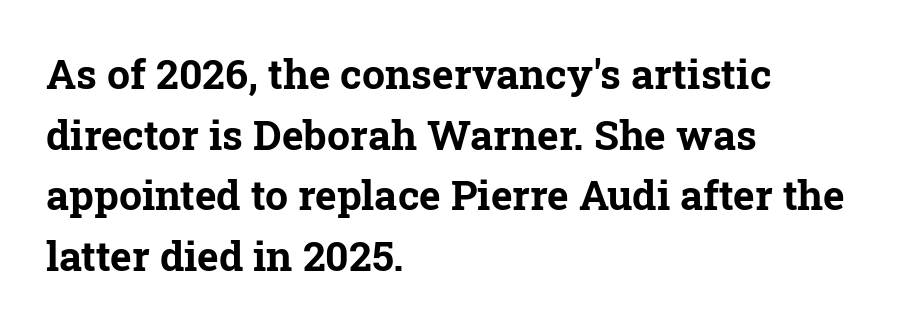
The image shows 41 px bold serif type, upright; set left-aligned, normal line spacing (1.48x), normal letter spacing, not underlined; low stroke contrast and a medium x-height.
